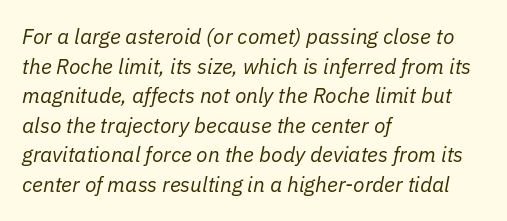
Q: Is the text bold? A: No.
Q: Is the text italic (slanted)? A: Yes, it leans right by about 11 degrees.
Q: Is the text underlined? A: No.
Q: How is the paragraph aligned? A: Left-aligned.
Q: Is the spacing between letters normal or unusually wide? A: Normal.
Q: Is the spacing between lines tight, normal or loose? A: Normal.
